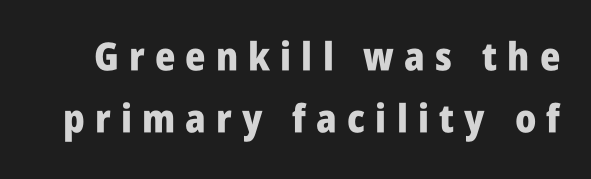
{"serif": "no", "italic": "no", "bold": "yes", "weight": "heavy", "width": "condensed", "stroke_contrast": "low", "x_height": "large", "monospaced": "no", "underline": "no", "line_spacing": "normal", "line_spacing_ratio": 1.59, "letter_spacing": "wide", "letter_spacing_em": 0.26, "glyph_px": 39}
